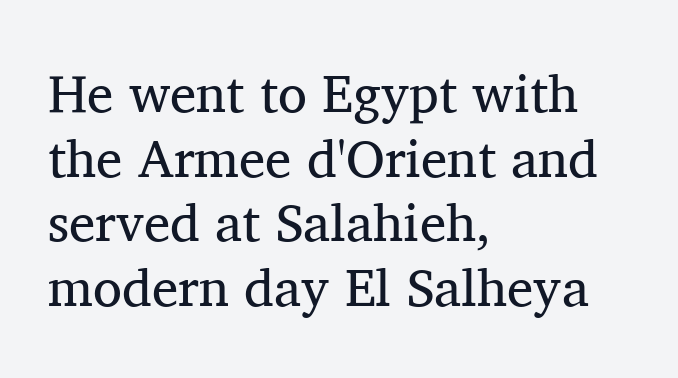
Q: Is the text bold? A: No.
Q: Is the text italic (slanted)? A: No, it is upright.
Q: Is the typeface a serif or a sans-serif typeface? A: Serif.
Q: Is the text underlined? A: No.
Q: How is the paragraph aligned? A: Left-aligned.
Q: Is the spacing between letters normal or unusually wide? A: Normal.
Q: Width (condensed, normal, or wide)? A: Normal.
Q: Stroke contrast? A: Medium.
Q: x-height? A: Medium.
Q: Monospaced? A: No.
